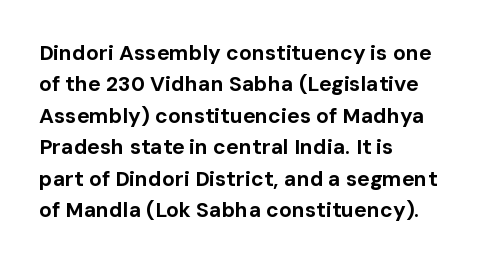
Q: Is the text bold? A: Yes.
Q: Is the text italic (slanted)? A: No, it is upright.
Q: Is the text underlined? A: No.
Q: How is the paragraph aligned? A: Left-aligned.
Q: Is the spacing between letters normal or unusually wide? A: Normal.
Q: Is the spacing between lines tight, normal or loose? A: Normal.
